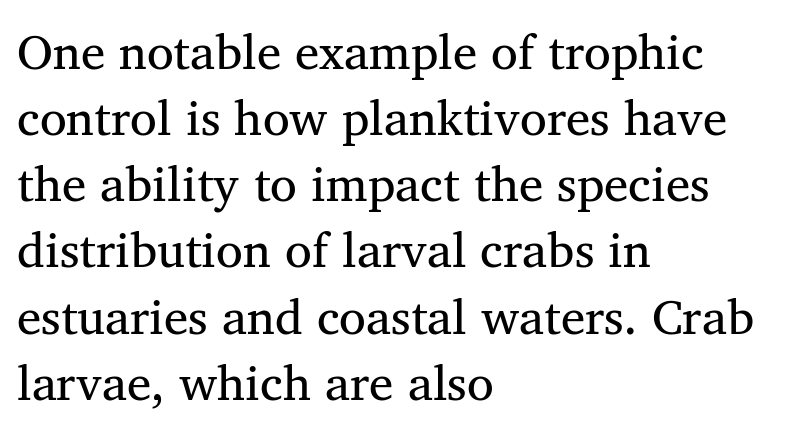
The image shows 49 px regular-weight serif type; set left-aligned, normal line spacing (1.35x), normal letter spacing, not underlined; medium stroke contrast and a medium x-height.
